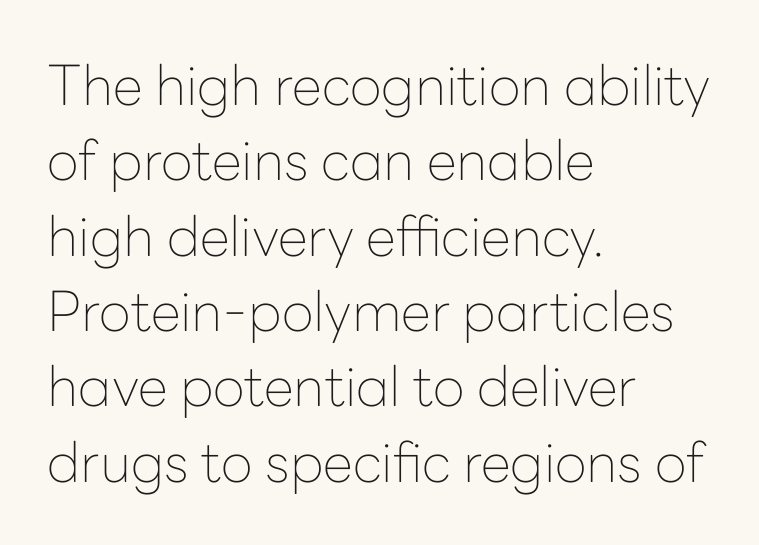
{"serif": "no", "italic": "no", "bold": "no", "weight": "thin", "width": "normal", "stroke_contrast": "low", "x_height": "medium", "monospaced": "no", "underline": "no", "align": "left", "line_spacing": "normal", "line_spacing_ratio": 1.37, "letter_spacing": "normal", "letter_spacing_em": 0.0, "glyph_px": 55}
